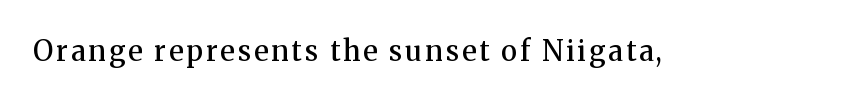
{"serif": "yes", "italic": "no", "bold": "semi", "weight": "semibold", "width": "normal", "stroke_contrast": "medium", "x_height": "medium", "monospaced": "no", "underline": "no", "glyph_px": 28}
